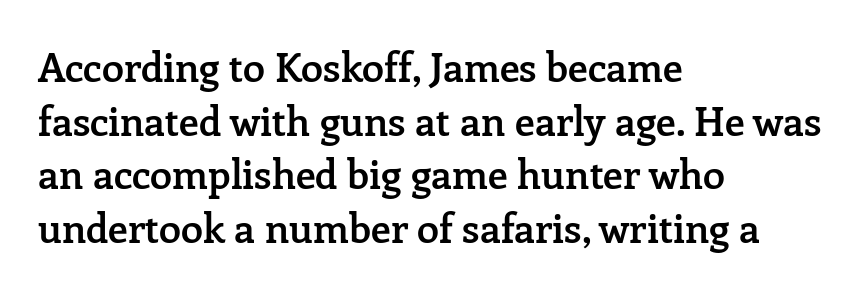
{"serif": "yes", "italic": "no", "bold": "semi", "weight": "semibold", "width": "normal", "stroke_contrast": "low", "x_height": "medium", "monospaced": "no", "underline": "no", "align": "left", "line_spacing": "normal", "line_spacing_ratio": 1.34, "letter_spacing": "normal", "letter_spacing_em": 0.0, "glyph_px": 40}
